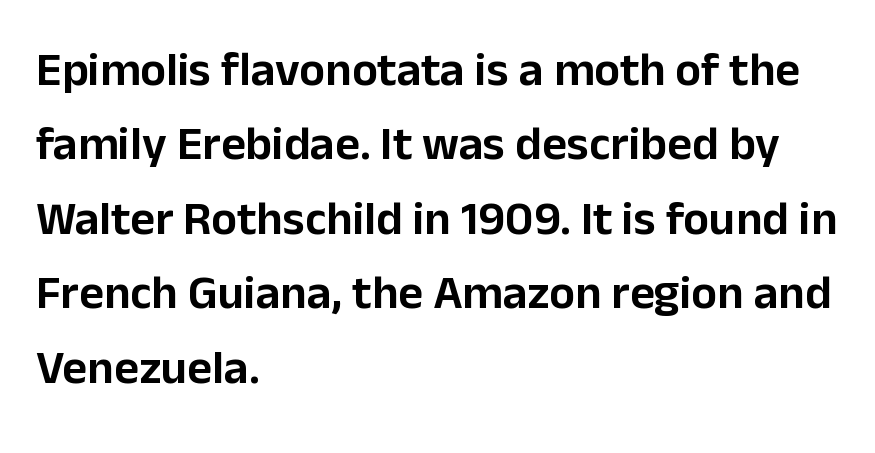
{"serif": "no", "italic": "no", "width": "normal", "stroke_contrast": "low", "x_height": "medium", "monospaced": "no", "underline": "no", "align": "left", "line_spacing": "normal", "line_spacing_ratio": 1.55, "letter_spacing": "normal", "letter_spacing_em": 0.0, "glyph_px": 48}
